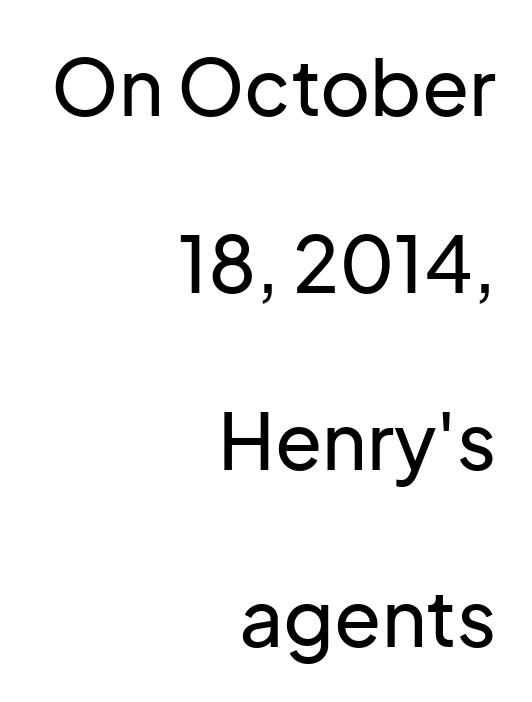
Q: Is the text italic (slanted)? A: No, it is upright.
Q: Is the typeface a serif or a sans-serif typeface? A: Sans-serif.
Q: Is the text underlined? A: No.
Q: How is the paragraph aligned? A: Right-aligned.
Q: Is the spacing between letters normal or unusually wide? A: Normal.
Q: Is the spacing between lines tight, normal or loose? A: Loose.
Q: Width (condensed, normal, or wide)? A: Normal.
Q: Stroke contrast? A: Low.
Q: x-height? A: Medium.
Q: Monospaced? A: No.
